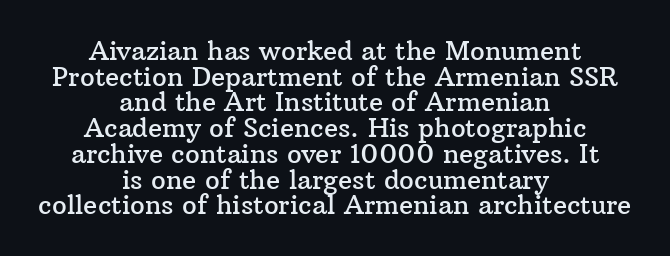
Q: Is the text italic (slanted)? A: No, it is upright.
Q: Is the text underlined? A: No.
Q: How is the paragraph aligned? A: Centered.
Q: Is the spacing between letters normal or unusually wide? A: Normal.
Q: Is the spacing between lines tight, normal or loose? A: Tight.
